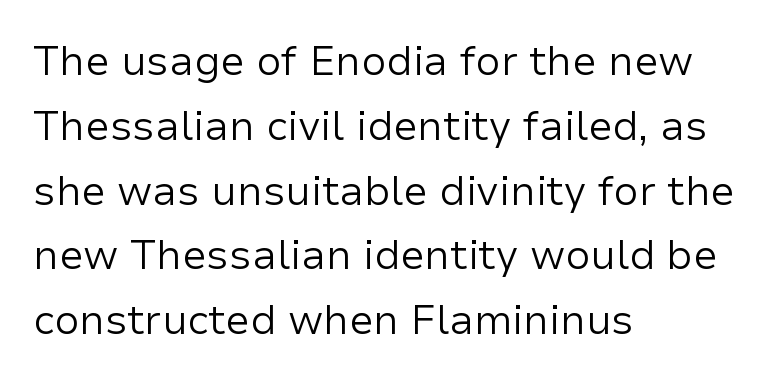
The image shows 41 px regular-weight sans-serif type, upright; set left-aligned, normal line spacing (1.58x), normal letter spacing, not underlined; low stroke contrast and a medium x-height.
